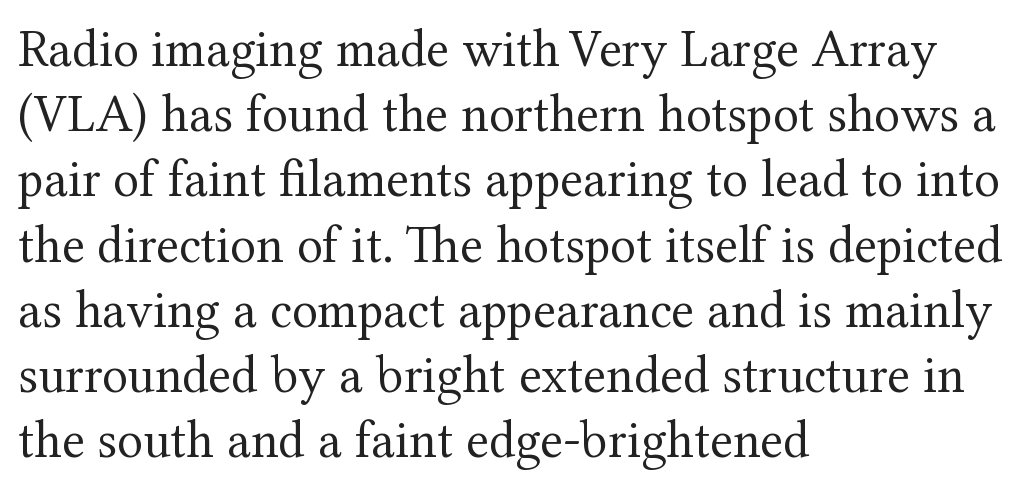
Q: Is the text bold? A: No.
Q: Is the text italic (slanted)? A: No, it is upright.
Q: Is the typeface a serif or a sans-serif typeface? A: Serif.
Q: Is the text underlined? A: No.
Q: How is the paragraph aligned? A: Left-aligned.
Q: Is the spacing between letters normal or unusually wide? A: Normal.
Q: Width (condensed, normal, or wide)? A: Normal.
Q: Stroke contrast? A: Medium.
Q: x-height? A: Medium.
Q: Monospaced? A: No.
